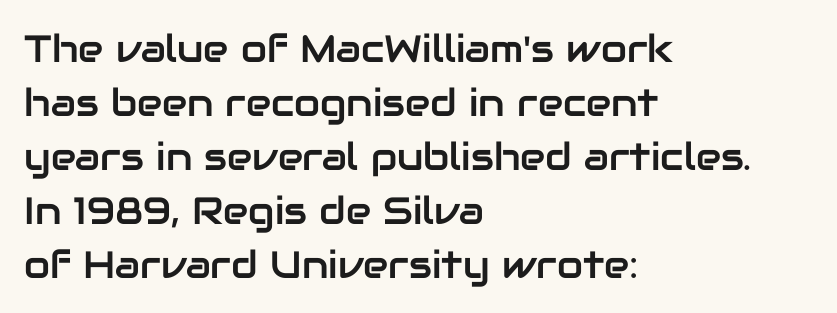
The image shows 38 px sans-serif type, upright; set left-aligned, normal line spacing (1.42x), normal letter spacing, not underlined; low stroke contrast and a medium x-height.
